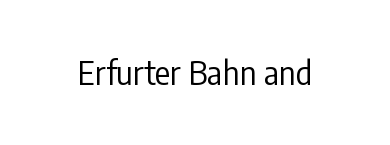
Q: Is the text bold? A: No.
Q: Is the text italic (slanted)? A: No, it is upright.
Q: Is the typeface a serif or a sans-serif typeface? A: Sans-serif.
Q: Is the text underlined? A: No.
Q: Is the spacing between letters normal or unusually wide? A: Normal.
Q: Width (condensed, normal, or wide)? A: Condensed.
Q: Stroke contrast? A: Low.
Q: x-height? A: Medium.
Q: Monospaced? A: No.
